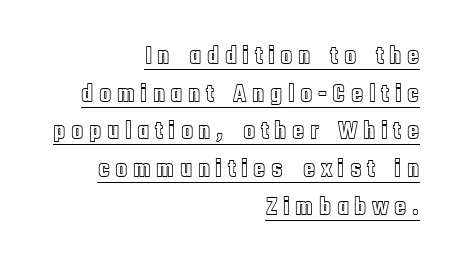
{"italic": "no", "underline": "yes", "align": "right", "line_spacing": "normal", "line_spacing_ratio": 1.51, "letter_spacing": "wide", "letter_spacing_em": 0.22, "glyph_px": 25}
